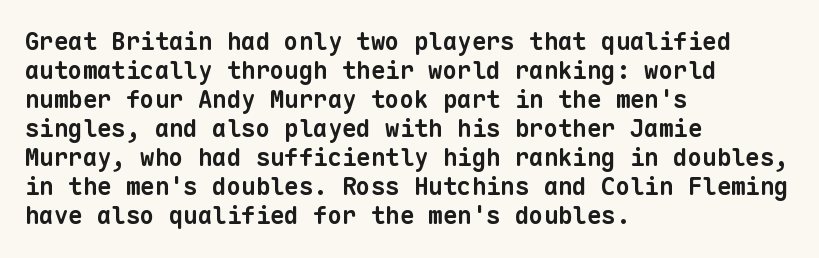
The image shows 24 px bold type; set left-aligned, line spacing 1.21x, normal letter spacing, not underlined.
